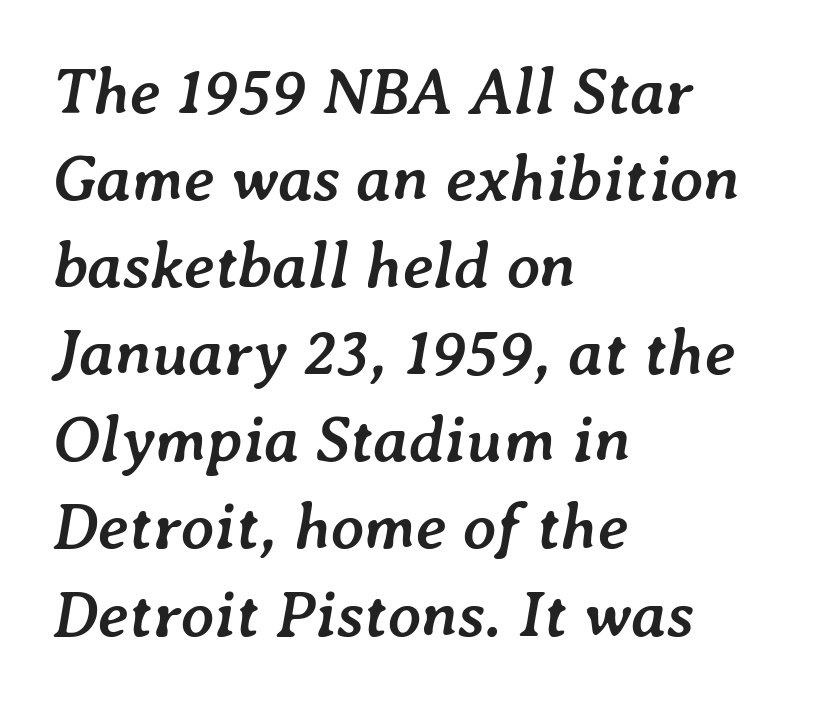
{"italic": "yes", "lean": "right", "slant_degrees": 7, "bold": "yes", "weight": "semibold", "width": "normal", "stroke_contrast": "low", "x_height": "medium", "monospaced": "no", "underline": "no", "align": "left", "line_spacing": "normal", "line_spacing_ratio": 1.34, "letter_spacing": "normal", "letter_spacing_em": 0.0, "glyph_px": 65}
